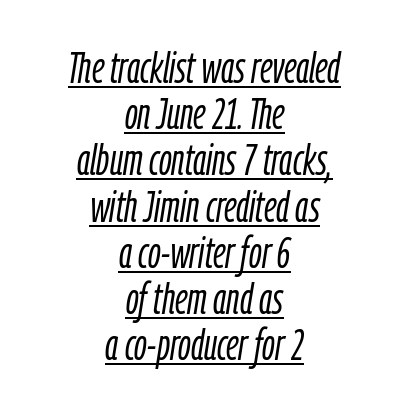
The horizontal fit of the characters is conventional and even. The letterforms sit at book weight or below. Proportional: the letters do not fall into vertical columns. Short and long lines alike share a common midpoint. This is underlined copy, the kind a proofreader might mark for attention.
